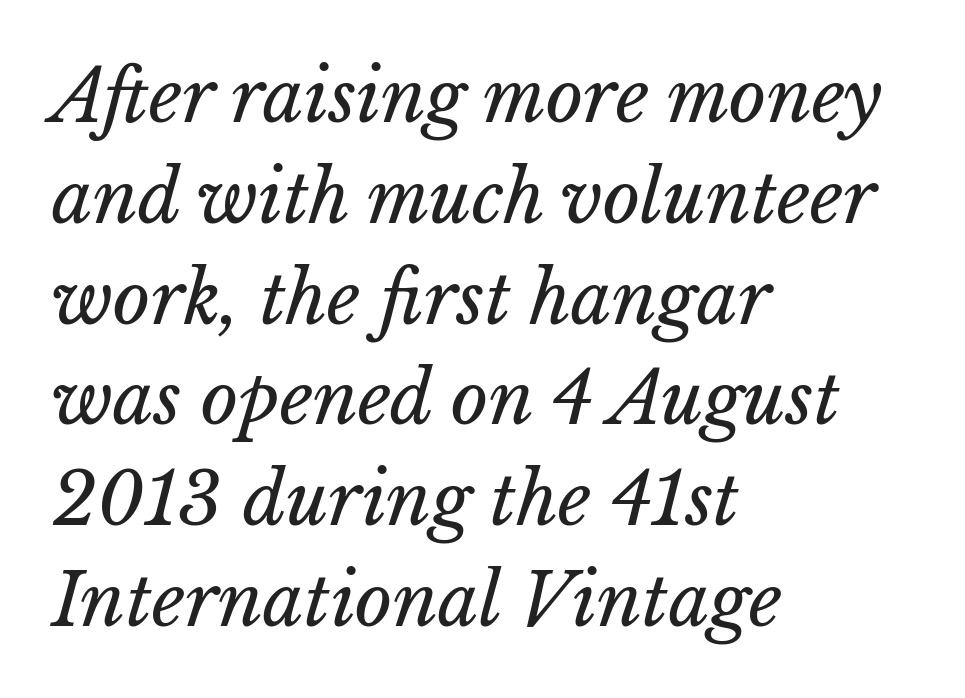
The passage shown leans; its letterforms are oblique. Do the characters align in a grid? No, the font is proportional. Glance below the letters and you will spot only blank space. This rendering uses left alignment, leaving the right contour irregular.
